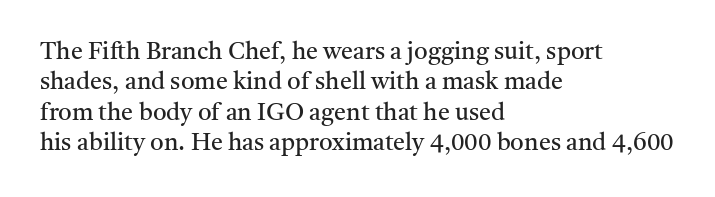
The image shows 24 px text type, upright; set left-aligned, normal line spacing (1.27x), normal letter spacing, not underlined.
